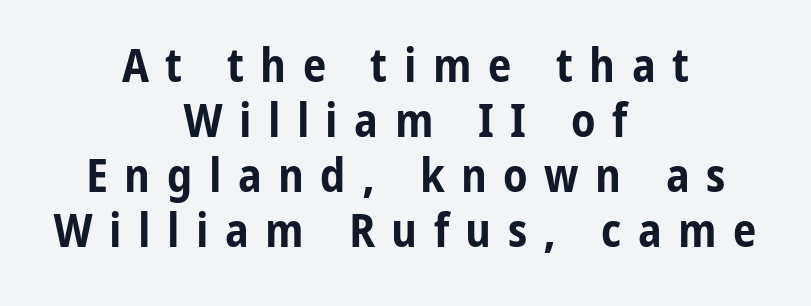
{"serif": "no", "italic": "no", "bold": "yes", "weight": "bold", "width": "condensed", "stroke_contrast": "low", "x_height": "medium", "monospaced": "no", "underline": "no", "align": "center", "line_spacing_ratio": 1.17, "letter_spacing": "wide", "letter_spacing_em": 0.35, "glyph_px": 47}
